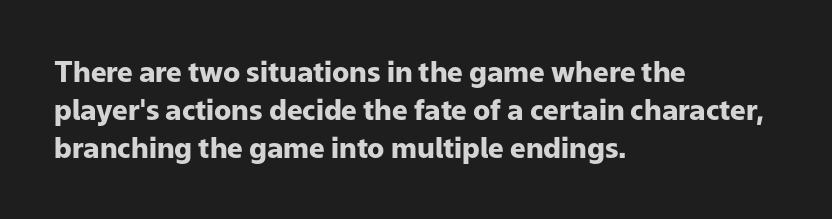
{"serif": "no", "italic": "no", "bold": "yes", "weight": "heavy", "width": "normal", "stroke_contrast": "low", "x_height": "medium", "monospaced": "no", "underline": "no", "align": "left", "line_spacing": "normal", "line_spacing_ratio": 1.35, "letter_spacing": "normal", "letter_spacing_em": 0.0, "glyph_px": 28}
